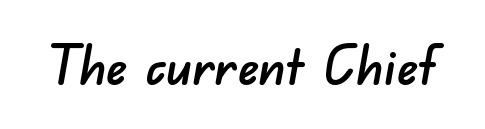
Q: Is the typeface a serif or a sans-serif typeface? A: Sans-serif.
Q: Is the text underlined? A: No.
Q: Is the spacing between letters normal or unusually wide? A: Normal.
Q: Width (condensed, normal, or wide)? A: Normal.
Q: Stroke contrast? A: Low.
Q: x-height? A: Small.
Q: Monospaced? A: No.
